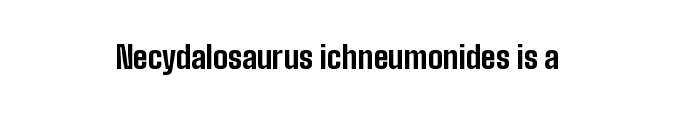
Q: Is the text bold? A: Yes.
Q: Is the text italic (slanted)? A: No, it is upright.
Q: Is the typeface a serif or a sans-serif typeface? A: Sans-serif.
Q: Is the text underlined? A: No.
Q: How is the paragraph aligned? A: Centered.
Q: Is the spacing between letters normal or unusually wide? A: Normal.
Q: Width (condensed, normal, or wide)? A: Condensed.
Q: Stroke contrast? A: Low.
Q: x-height? A: Medium.
Q: Monospaced? A: No.
